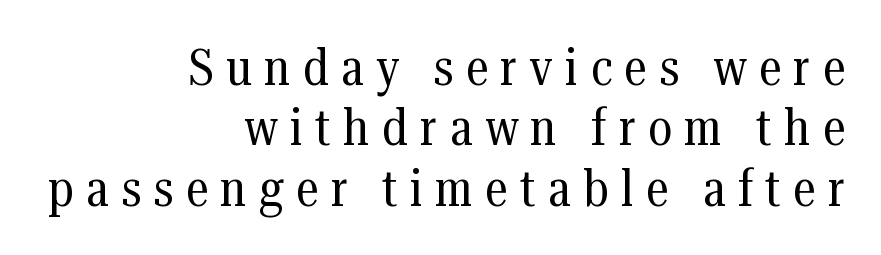
Ink coverage per letter is moderate at most. Rule under the text: the space is simply empty. Style check: upright. Reading down the block, your eye finds every line finishing at a fixed right position. Observe the wide spacing: letters keep a clear distance from each other.
